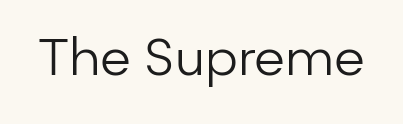
{"serif": "no", "italic": "no", "bold": "no", "weight": "regular", "width": "normal", "stroke_contrast": "low", "x_height": "medium", "monospaced": "no", "underline": "no", "letter_spacing": "normal", "letter_spacing_em": 0.0, "glyph_px": 50}
